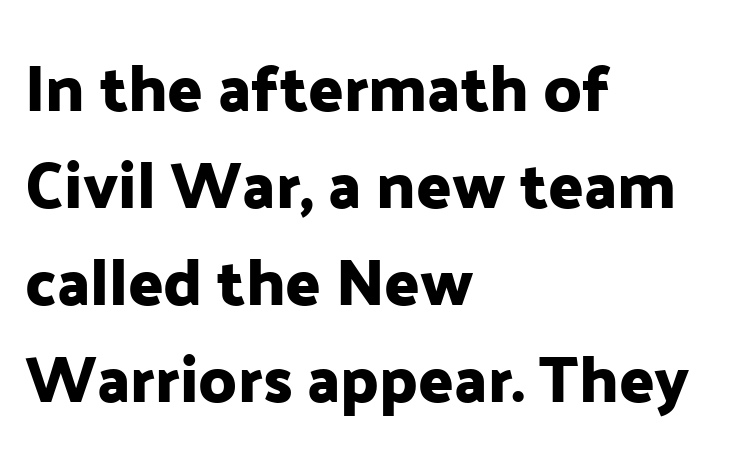
{"serif": "no", "italic": "no", "width": "normal", "stroke_contrast": "low", "x_height": "medium", "monospaced": "no", "underline": "no", "align": "left", "line_spacing": "normal", "line_spacing_ratio": 1.49, "letter_spacing": "normal", "letter_spacing_em": 0.0, "glyph_px": 65}
